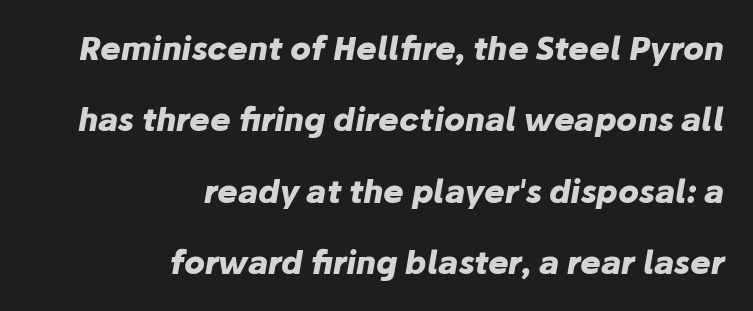
{"italic": "yes", "lean": "right", "slant_degrees": 10, "bold": "yes", "weight": "heavy", "width": "normal", "stroke_contrast": "low", "x_height": "medium", "monospaced": "no", "underline": "no", "align": "right", "line_spacing": "loose", "line_spacing_ratio": 2.3, "letter_spacing": "normal", "letter_spacing_em": 0.0, "glyph_px": 31}
